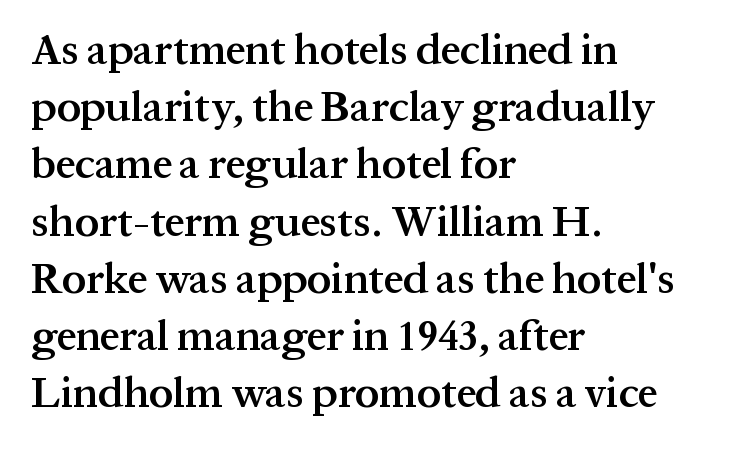
{"serif": "yes", "italic": "no", "bold": "semi", "weight": "semibold", "width": "normal", "stroke_contrast": "medium", "x_height": "medium", "monospaced": "no", "underline": "no", "align": "left", "line_spacing": "normal", "line_spacing_ratio": 1.33, "letter_spacing": "normal", "letter_spacing_em": 0.0, "glyph_px": 43}
